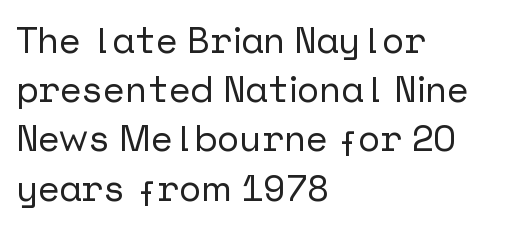
The axis of the letterforms is exactly vertical. Tracking here is standard; glyphs follow each other at the usual distance. The space beneath each line is pristine and unruled. This is sans-serif lettering, the kind often seen on screens and signage. Casual observation: everything's shoved over to the left.
